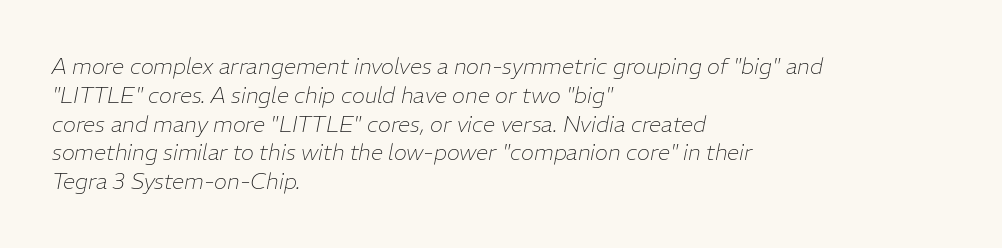
{"italic": "yes", "lean": "right", "slant_degrees": 11, "bold": "no", "underline": "no", "align": "left", "line_spacing": "normal", "line_spacing_ratio": 1.31, "letter_spacing": "normal", "letter_spacing_em": 0.0, "glyph_px": 22}
